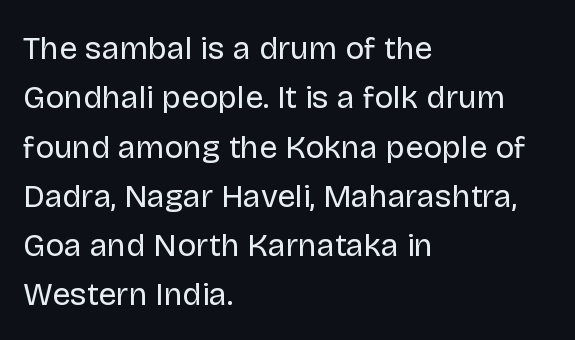
The image shows 32 px regular-weight sans-serif type, upright; set left-aligned, normal line spacing (1.54x), normal letter spacing, not underlined; low stroke contrast and a large x-height.
